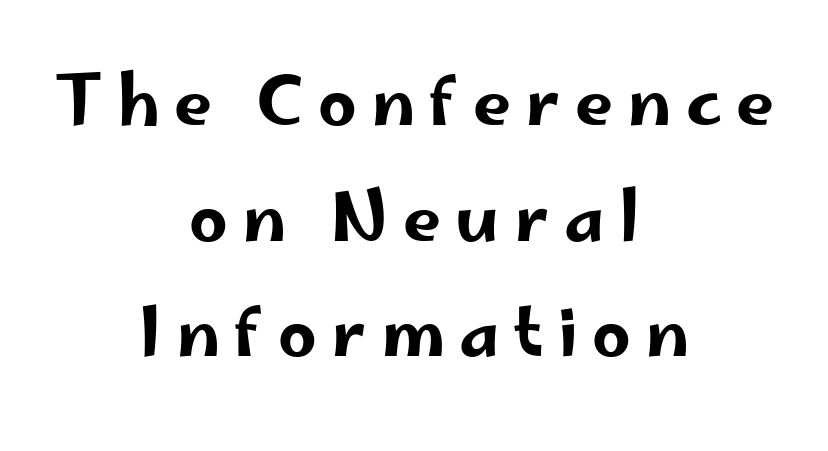
{"serif": "no", "italic": "no", "width": "wide", "stroke_contrast": "low", "x_height": "small", "monospaced": "no", "underline": "no", "align": "center", "line_spacing": "normal", "line_spacing_ratio": 1.7, "letter_spacing": "wide", "letter_spacing_em": 0.21, "glyph_px": 68}
